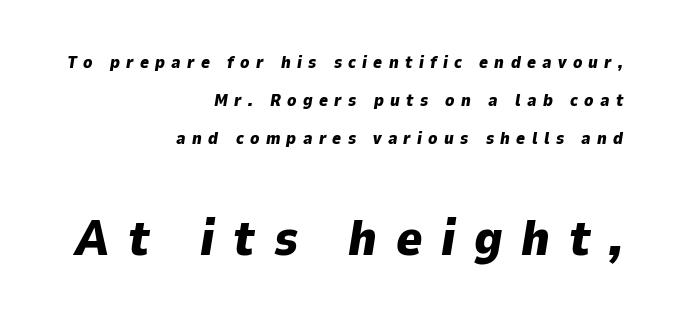
{"italic": "yes", "lean": "right", "slant_degrees": 9, "bold": "yes", "weight": "heavy", "width": "normal", "stroke_contrast": "low", "x_height": "medium", "monospaced": "no", "underline": "no", "align": "right", "line_spacing": "loose", "line_spacing_ratio": 2.24, "letter_spacing": "wide", "letter_spacing_em": 0.37, "larger_block": "second", "size_ratio": 2.94, "glyph_px": 50}
